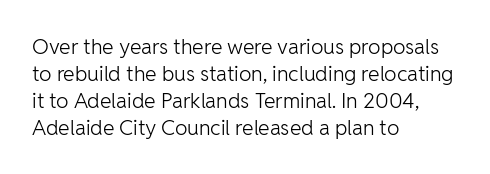
These lines keep a tight, regular rhythm from letter to letter. The rows are spaced the way most documents space them. Nothing heavy about these letters — not bold at all. A roman cut, with each character standing at attention. Check under the words: just untouched page. All the whitespace from short lines collects on the right.
